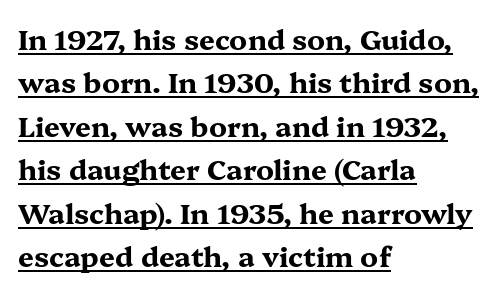
Q: Is the text bold? A: Yes.
Q: Is the text italic (slanted)? A: No, it is upright.
Q: Is the typeface a serif or a sans-serif typeface? A: Serif.
Q: Is the text underlined? A: Yes.
Q: How is the paragraph aligned? A: Left-aligned.
Q: Is the spacing between letters normal or unusually wide? A: Normal.
Q: Is the spacing between lines tight, normal or loose? A: Normal.
Q: Width (condensed, normal, or wide)? A: Wide.
Q: Stroke contrast? A: Medium.
Q: x-height? A: Medium.
Q: Monospaced? A: No.
